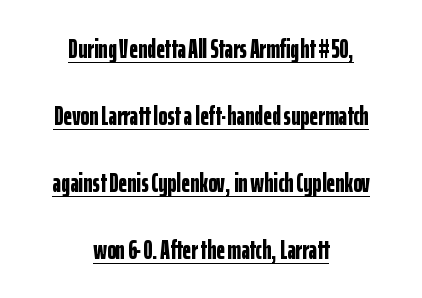
{"italic": "no", "bold": "yes", "underline": "yes", "align": "center", "line_spacing": "loose", "line_spacing_ratio": 2.48, "letter_spacing": "normal", "letter_spacing_em": 0.0, "glyph_px": 27}
